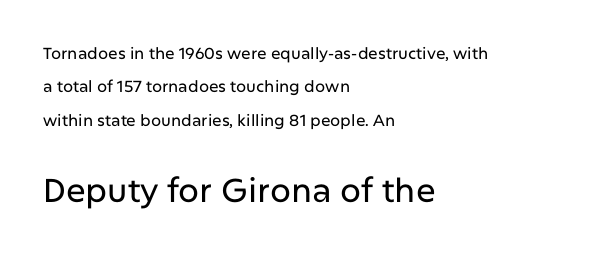
{"serif": "no", "italic": "no", "width": "normal", "stroke_contrast": "low", "x_height": "medium", "monospaced": "no", "underline": "no", "align": "left", "line_spacing": "loose", "line_spacing_ratio": 2.09, "letter_spacing": "normal", "letter_spacing_em": 0.0, "larger_block": "second", "size_ratio": 2.06, "glyph_px": 33}
